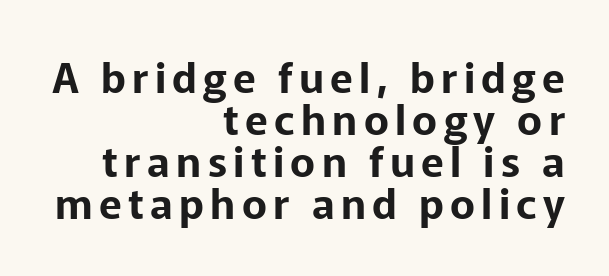
Honestly, the rows look squashed on top of each other. These lines are set flush right with a ragged left edge. Decoration check: the copy has no underline. Regarding serifs, this sample does without them.
